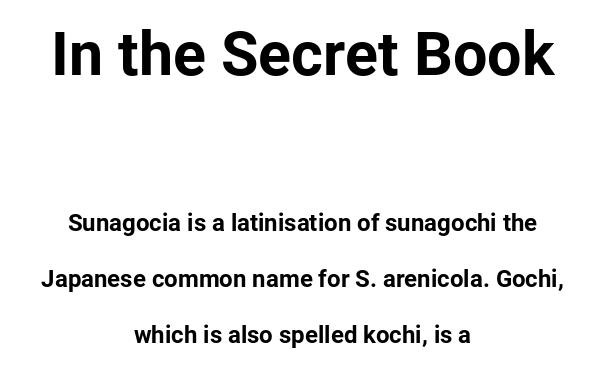
Q: Is the text bold? A: Yes.
Q: Is the text italic (slanted)? A: No, it is upright.
Q: Is the typeface a serif or a sans-serif typeface? A: Sans-serif.
Q: Is the text underlined? A: No.
Q: How is the paragraph aligned? A: Centered.
Q: Is the spacing between letters normal or unusually wide? A: Normal.
Q: Is the spacing between lines tight, normal or loose? A: Loose.
Q: Which block of text is set in a larger size, the first (top) or the second (bottom)? A: The first (top) one.
Q: Width (condensed, normal, or wide)? A: Normal.
Q: Stroke contrast? A: Low.
Q: x-height? A: Medium.
Q: Monospaced? A: No.
